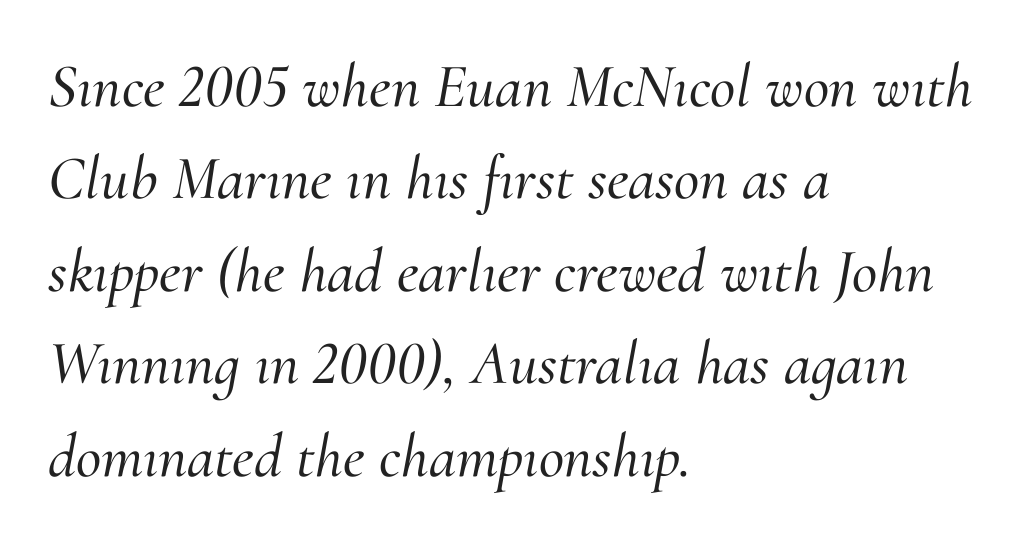
The image shows 62 px serif type, italic (leaning right); set left-aligned, normal line spacing (1.49x), normal letter spacing, not underlined; medium stroke contrast and a small x-height.
